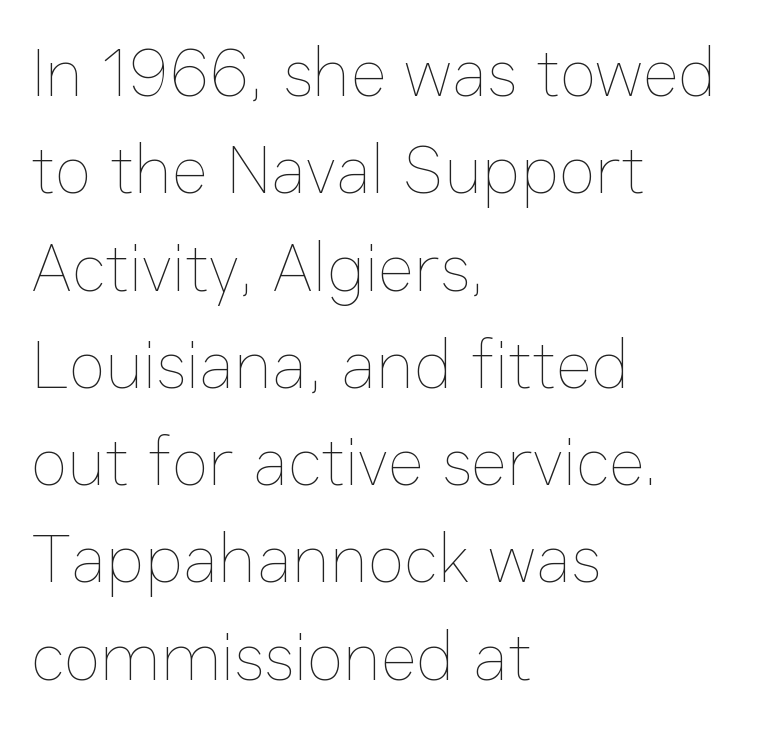
Every stem runs plumb, perpendicular to the baseline. The ragged edge is on the right, which tells us the setting is flush left. The face used here is proportionally spaced, like ordinary book or web type. A bare baseline throughout the passage. The block of text has a typical density, with ordinary space between rows. The passage shown has conventional tracking throughout.
